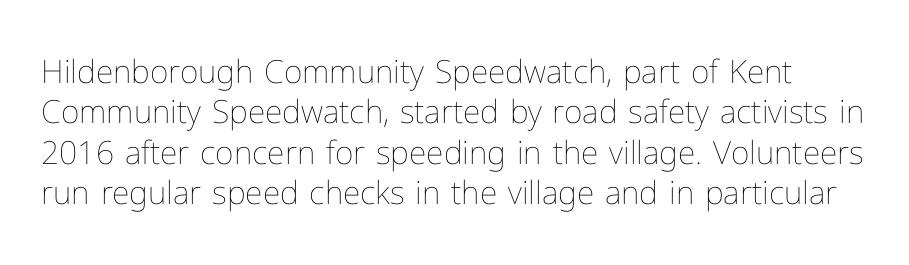
The image shows 32 px thin type, upright; set normal line spacing (1.26x), normal letter spacing, not underlined; low stroke contrast and a medium x-height.
